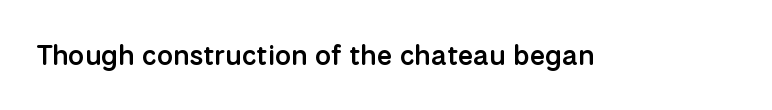
The image shows 28 px semibold sans-serif type, upright; set normal letter spacing, not underlined; low stroke contrast and a medium x-height.
